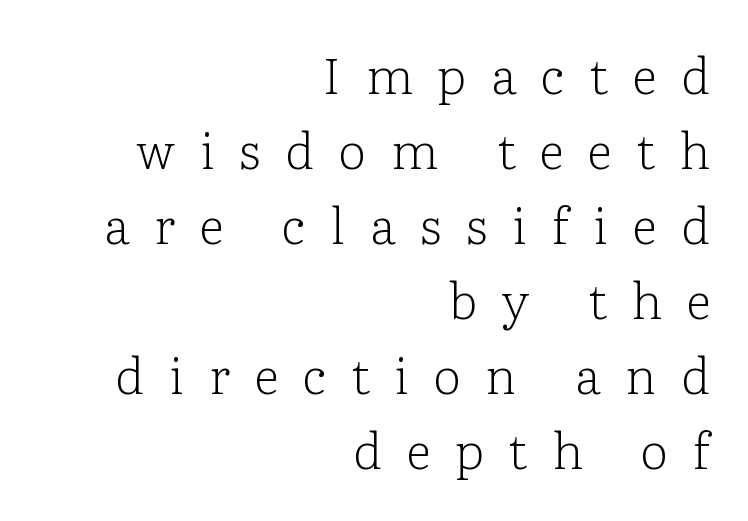
Q: Is the text bold? A: No.
Q: Is the text italic (slanted)? A: No, it is upright.
Q: Is the typeface a serif or a sans-serif typeface? A: Serif.
Q: Is the text underlined? A: No.
Q: How is the paragraph aligned? A: Right-aligned.
Q: Is the spacing between letters normal or unusually wide? A: Unusually wide.
Q: Is the spacing between lines tight, normal or loose? A: Normal.
Q: Width (condensed, normal, or wide)? A: Normal.
Q: Stroke contrast? A: Low.
Q: x-height? A: Medium.
Q: Monospaced? A: No.
